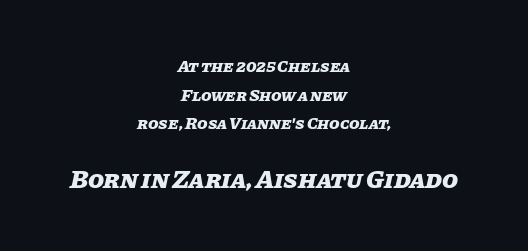
{"italic": "yes", "lean": "right", "slant_degrees": 11, "bold": "yes", "underline": "no", "align": "center", "line_spacing": "normal", "line_spacing_ratio": 1.68, "letter_spacing": "normal", "letter_spacing_em": 0.0, "larger_block": "second", "size_ratio": 1.53, "glyph_px": 26}
